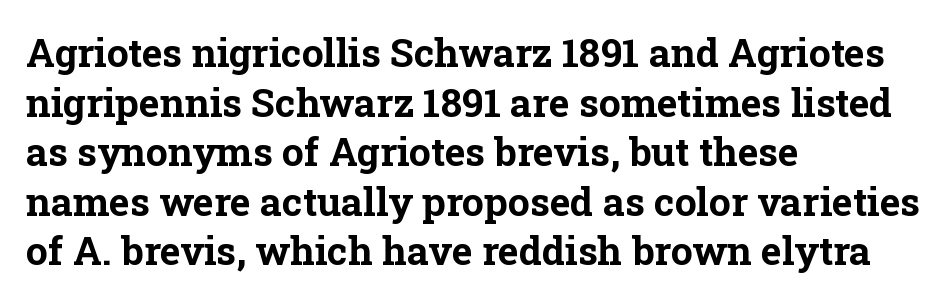
The image shows 39 px bold serif type, upright; set left-aligned, normal line spacing (1.27x), normal letter spacing, not underlined; low stroke contrast and a medium x-height.
